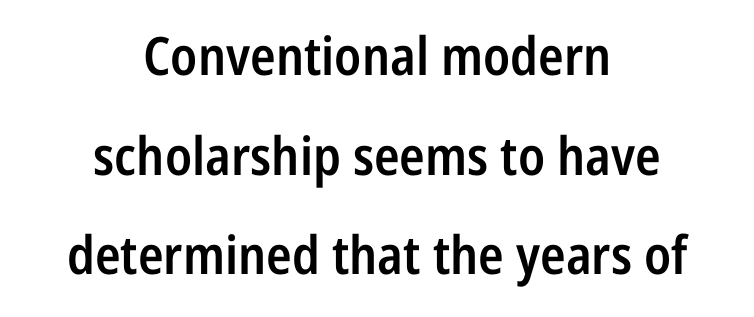
A typesetter would call this proportional, since set widths differ per character. A centered setting, common on invitations and titles, is used for this passage. The sample has been set in demibold, a notch under bold. A typesetter would call this zero additional tracking. The type sits square on the baseline with zero lean. The specimen omits any rule beneath the text block's lines.
